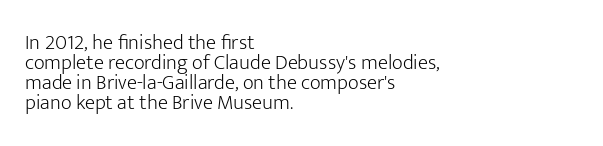
The rendering keeps characters at their native spacing. Cramped leading. Heaviness? Minimal to ordinary, like unemphasized prose. Nope, not italic — everything's standing straight. Each row of text sits above clean, open space.
